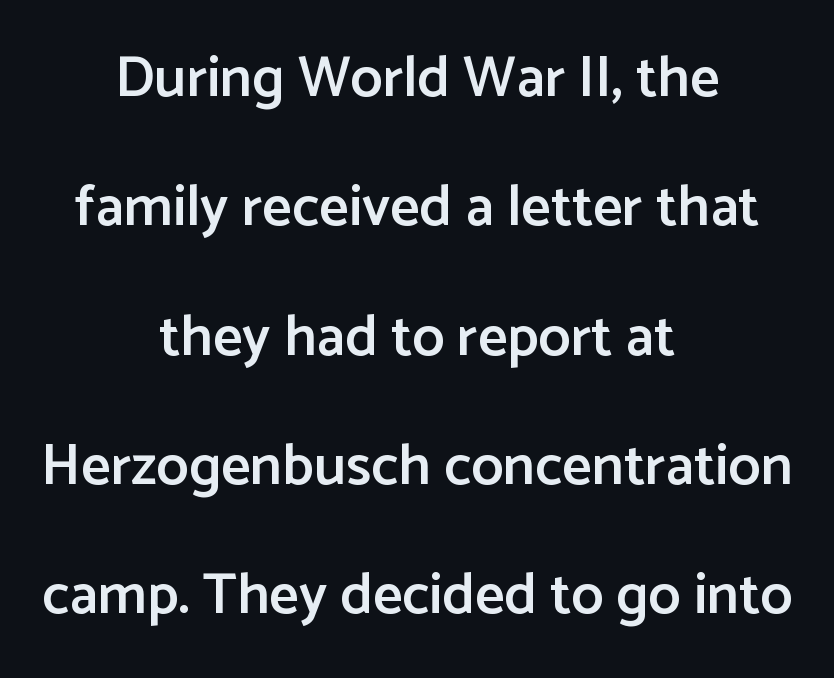
Q: Is the text bold? A: Semi-bold.
Q: Is the text italic (slanted)? A: No, it is upright.
Q: Is the typeface a serif or a sans-serif typeface? A: Sans-serif.
Q: Is the text underlined? A: No.
Q: How is the paragraph aligned? A: Centered.
Q: Is the spacing between letters normal or unusually wide? A: Normal.
Q: Is the spacing between lines tight, normal or loose? A: Loose.
Q: Width (condensed, normal, or wide)? A: Normal.
Q: Stroke contrast? A: Low.
Q: x-height? A: Medium.
Q: Monospaced? A: No.
